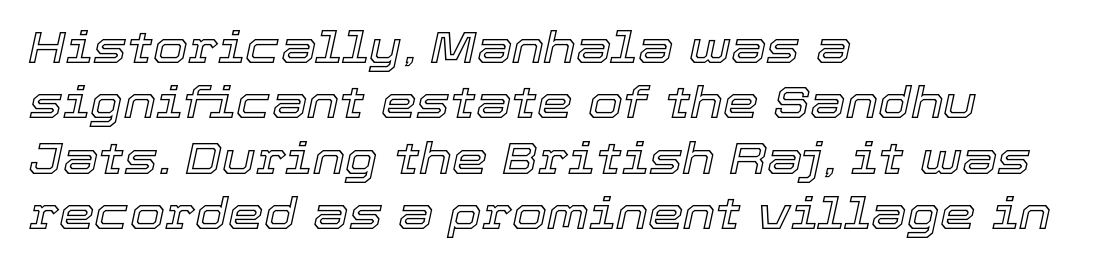
The image shows 45 px text type, italic (leaning right); set left-aligned, line spacing 1.23x, normal letter spacing, not underlined; a medium x-height.
